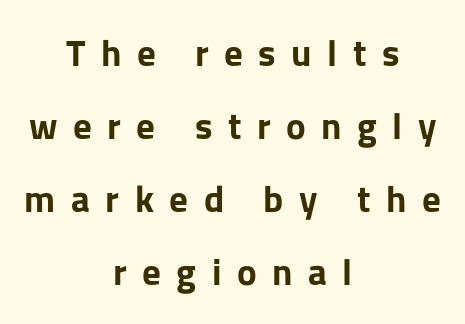
Q: Is the text bold? A: Yes.
Q: Is the text italic (slanted)? A: No, it is upright.
Q: Is the typeface a serif or a sans-serif typeface? A: Sans-serif.
Q: Is the text underlined? A: No.
Q: How is the paragraph aligned? A: Centered.
Q: Is the spacing between letters normal or unusually wide? A: Unusually wide.
Q: Is the spacing between lines tight, normal or loose? A: Loose.
Q: Width (condensed, normal, or wide)? A: Normal.
Q: Stroke contrast? A: Low.
Q: x-height? A: Medium.
Q: Monospaced? A: No.
